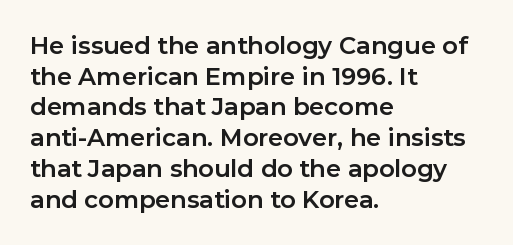
The image shows 24 px bold type, upright; set left-aligned, normal line spacing (1.28x), normal letter spacing, not underlined.
